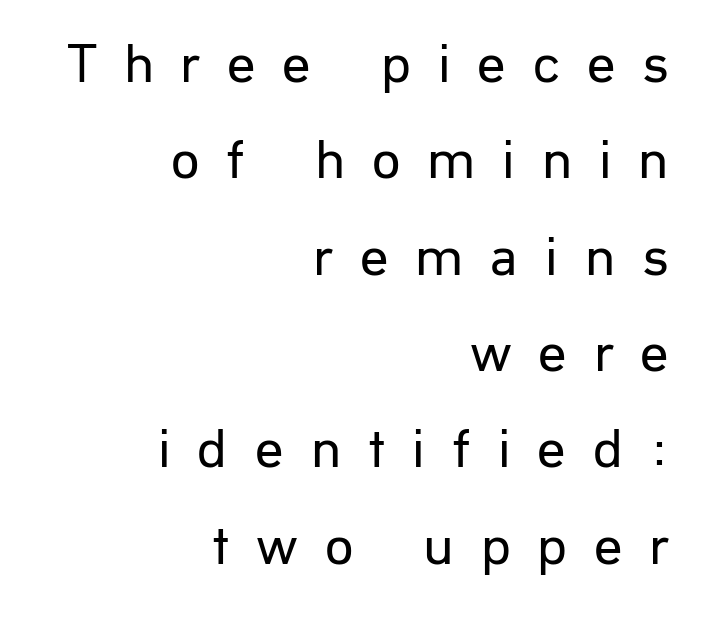
The image shows 56 px regular-weight sans-serif type, upright; set right-aligned, line spacing 1.72x, unusually wide letter spacing (+0.48 em), not underlined; low stroke contrast and a medium x-height.
